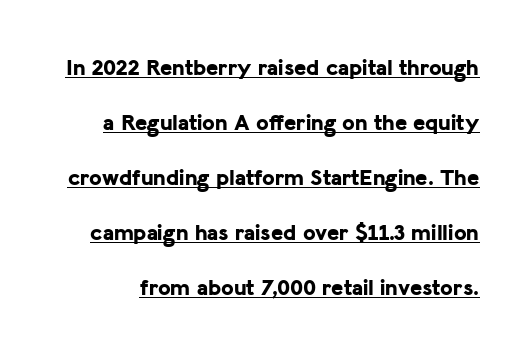
The image shows 23 px bold type, upright; set loose line spacing (2.39x), normal letter spacing, underlined.
